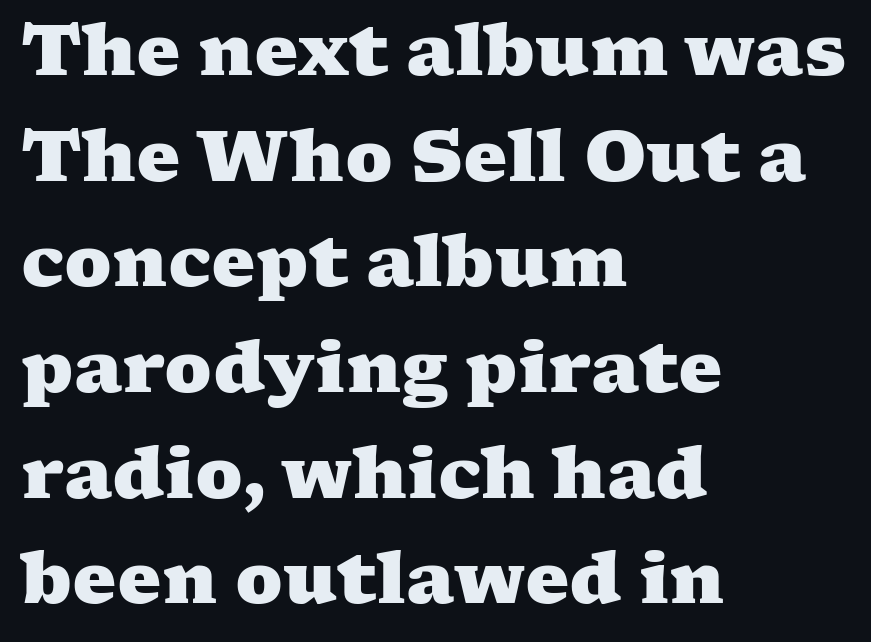
The image shows 70 px heavy, wide serif type; set left-aligned, normal line spacing (1.51x), normal letter spacing, not underlined; medium stroke contrast and a medium x-height.
